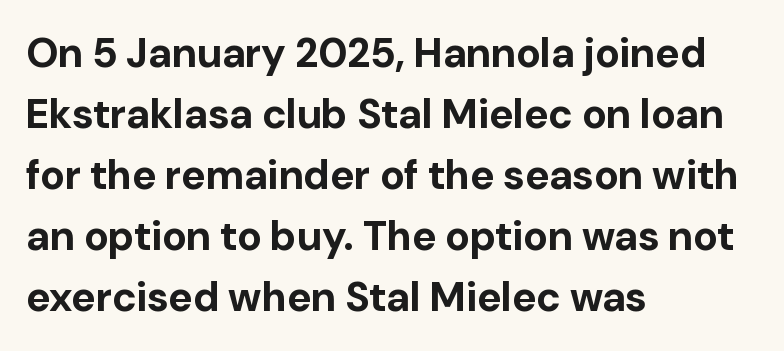
{"serif": "no", "italic": "no", "bold": "yes", "weight": "bold", "width": "normal", "stroke_contrast": "low", "x_height": "medium", "monospaced": "no", "underline": "no", "align": "left", "line_spacing": "normal", "line_spacing_ratio": 1.49, "letter_spacing": "normal", "letter_spacing_em": 0.0, "glyph_px": 41}
